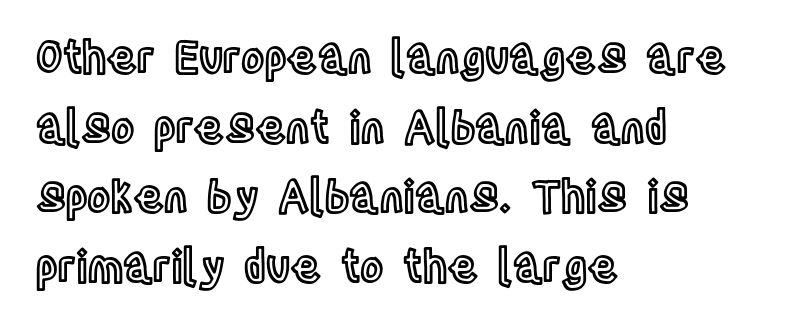
The image shows 44 px condensed type, upright; set left-aligned, normal line spacing (1.58x), normal letter spacing, not underlined; a large x-height.
